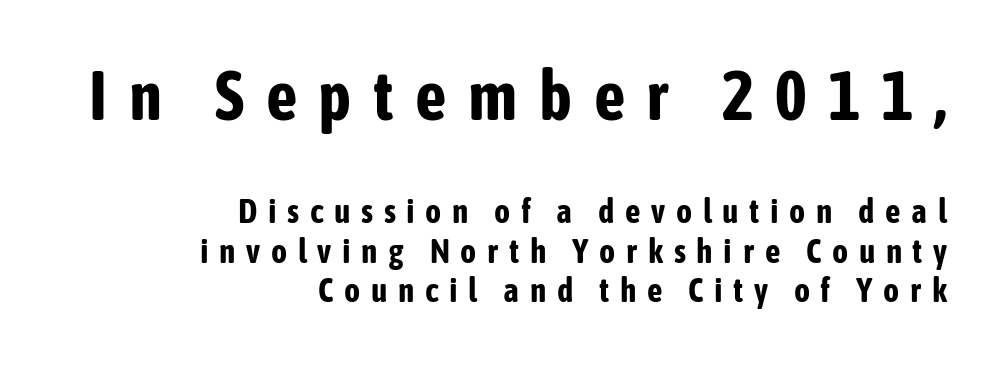
The image shows 69 px bold, condensed sans-serif type, upright; set right-aligned, line spacing 1.17x, unusually wide letter spacing (+0.31 em), not underlined; the first (top) block is 2.03x larger; low stroke contrast and a medium x-height.
